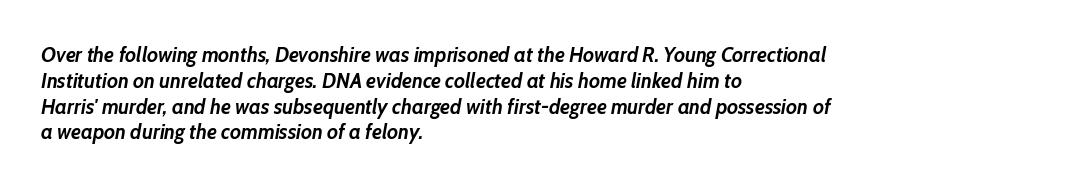
The typesetter chose a ragged-right arrangement here. Observe the ordinary spacing: letters are neighbours, not strangers. Anything drawn beneath the words? Only blank space. The passage shown is emphatically bold. Designer's note — italics engaged.
